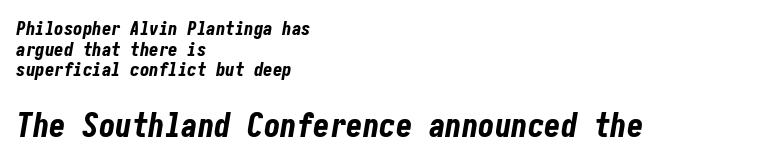
There's an unmistakable incline to the writing here. Notice how thick the strokes are: this is what a full bold looks like. Closely set lines give the paragraph a compact silhouette. The paragraph shown leans on its left margin. This sample uses plain, unmodified letter spacing. Visually, the bottom section dominates because its glyphs are scaled up.
